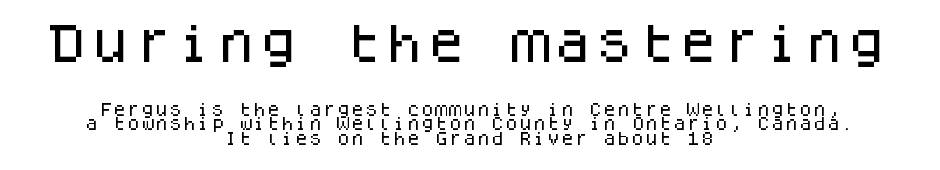
The image shows 42 px sans-serif type, upright, monospaced; set centered, tight line spacing (1.05x), normal letter spacing, not underlined; the first (top) block is 3.0x larger; low stroke contrast and a large x-height.
